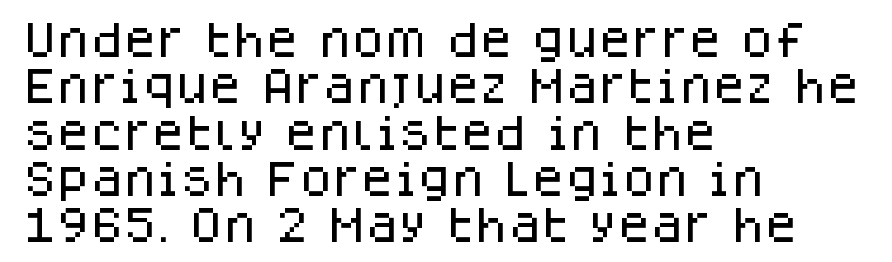
The image shows 38 px sans-serif type, upright; set left-aligned, line spacing 1.22x, normal letter spacing, not underlined; low stroke contrast and a large x-height.
